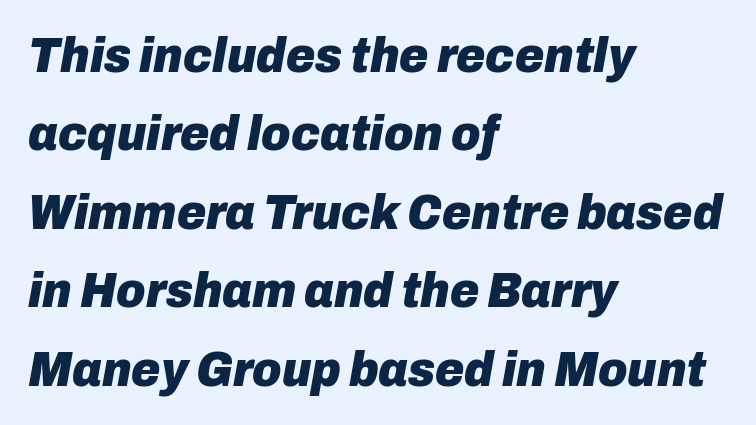
The passage is arranged the way most books set body copy — flush left. Compared with an ordinary text face, these strokes are far heavier — a full bold. These lines were composed using italics. The leading is moderate, giving the passage an even texture.
